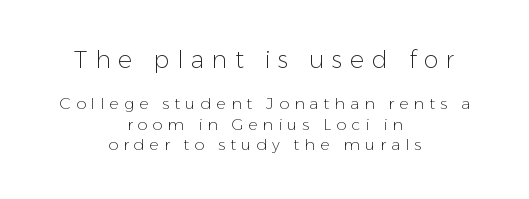
{"italic": "no", "bold": "no", "underline": "no", "align": "center", "line_spacing": "normal", "line_spacing_ratio": 1.26, "letter_spacing": "wide", "letter_spacing_em": 0.32, "larger_block": "first", "size_ratio": 1.5, "glyph_px": 24}
